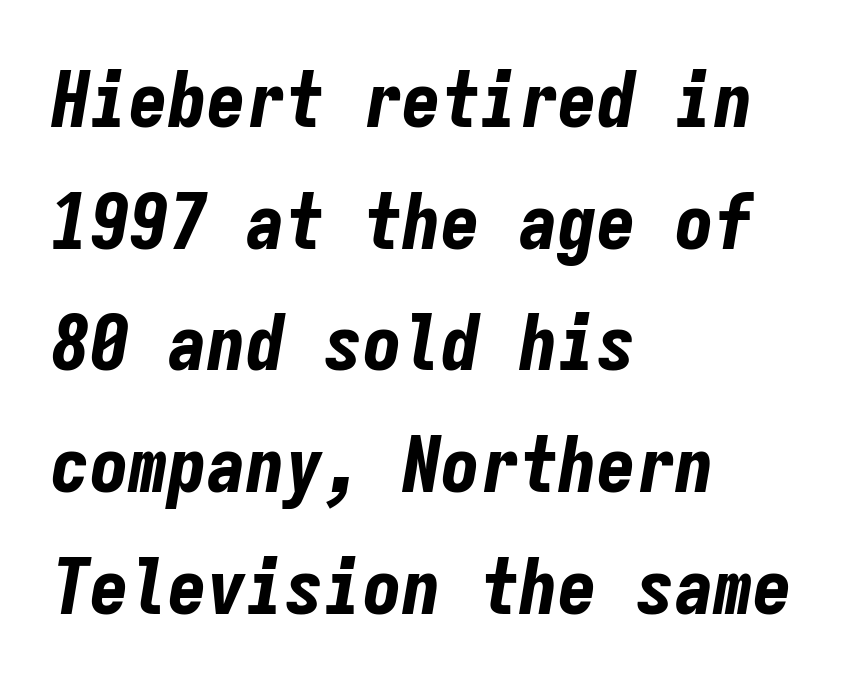
Q: Is the text bold? A: Yes.
Q: Is the text italic (slanted)? A: Yes, it leans right by about 9 degrees.
Q: Is the text underlined? A: No.
Q: How is the paragraph aligned? A: Left-aligned.
Q: Is the spacing between letters normal or unusually wide? A: Normal.
Q: Is the spacing between lines tight, normal or loose? A: Normal.
Q: Width (condensed, normal, or wide)? A: Condensed.
Q: Stroke contrast? A: Low.
Q: x-height? A: Medium.
Q: Monospaced? A: Yes.
